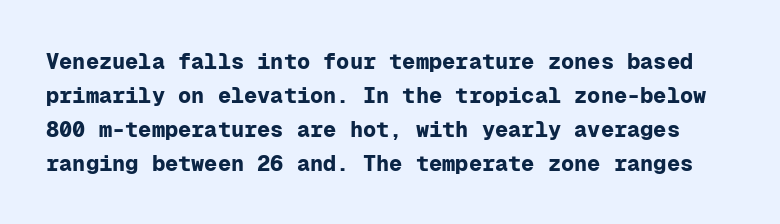
{"italic": "no", "bold": "yes", "underline": "no", "line_spacing": "normal", "line_spacing_ratio": 1.54, "letter_spacing": "normal", "letter_spacing_em": 0.0, "glyph_px": 22}
